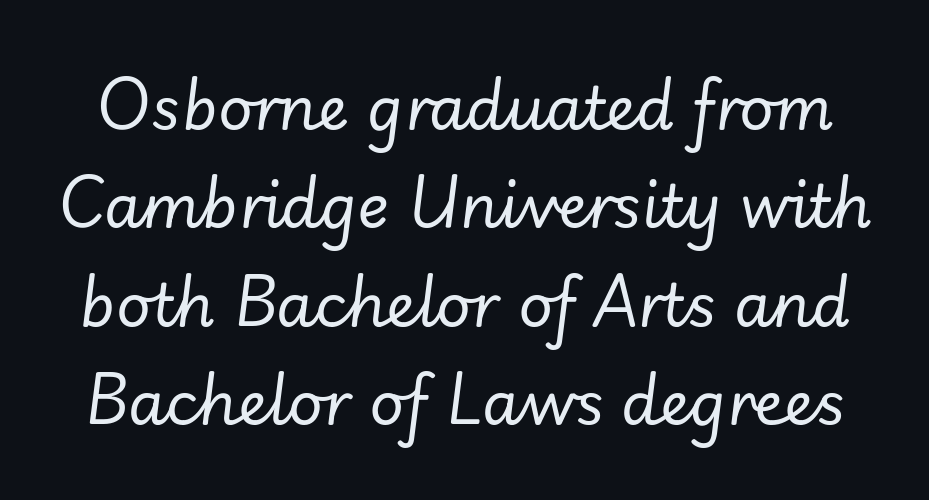
{"italic": "yes", "lean": "right", "slant_degrees": 7, "bold": "no", "weight": "regular", "width": "normal", "stroke_contrast": "low", "x_height": "small", "monospaced": "no", "underline": "no", "line_spacing": "normal", "line_spacing_ratio": 1.64, "letter_spacing": "normal", "letter_spacing_em": 0.0, "glyph_px": 60}
